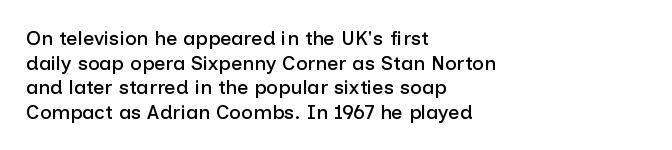
{"italic": "no", "underline": "no", "align": "left", "line_spacing_ratio": 1.23, "letter_spacing": "normal", "letter_spacing_em": 0.0, "glyph_px": 20}
